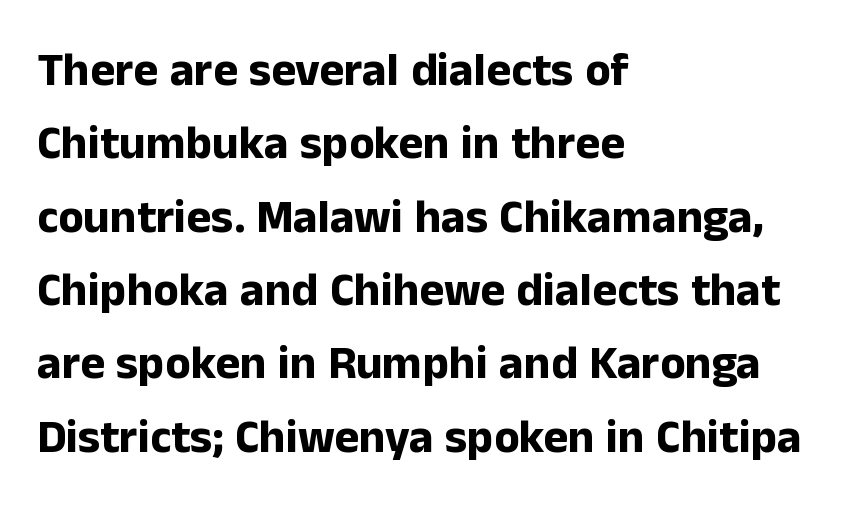
Are there feet on the stems? There aren't — it's a sans. The string is rendered with underlining switched off. Designer's note — italics off, roman on. Line spacing here is normal. Honestly, the letter spacing is just normal — you wouldn't notice it. Is the block centered? No — it sits flush against the left margin.
